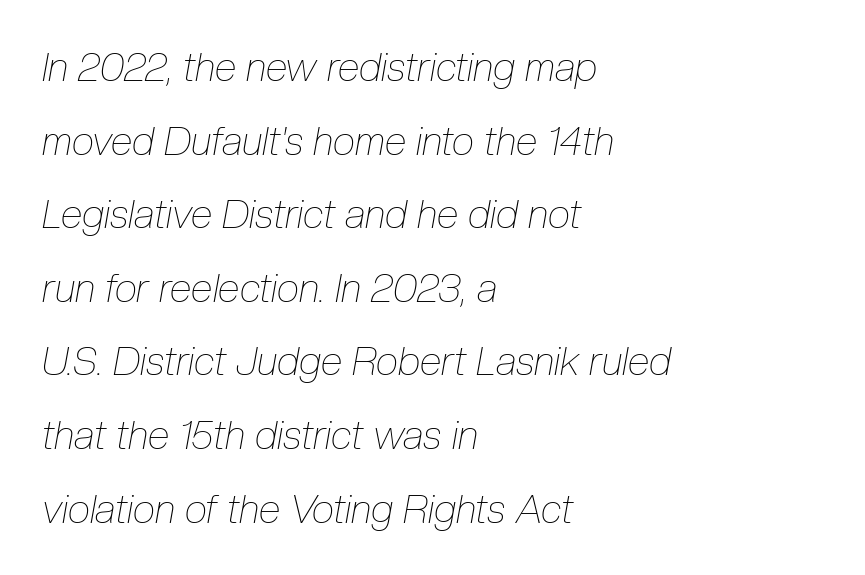
Q: Is the text bold? A: No.
Q: Is the text italic (slanted)? A: Yes, it leans right by about 10 degrees.
Q: Is the text underlined? A: No.
Q: How is the paragraph aligned? A: Left-aligned.
Q: Is the spacing between letters normal or unusually wide? A: Normal.
Q: Width (condensed, normal, or wide)? A: Condensed.
Q: Stroke contrast? A: Low.
Q: x-height? A: Medium.
Q: Monospaced? A: No.
